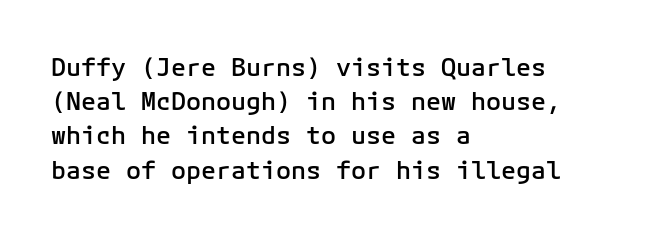
{"italic": "no", "bold": "semi", "underline": "no", "align": "left", "line_spacing": "normal", "line_spacing_ratio": 1.37, "letter_spacing": "normal", "letter_spacing_em": 0.0, "glyph_px": 25}
